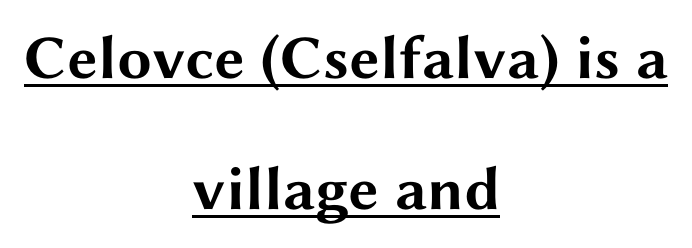
{"serif": "no", "italic": "no", "bold": "yes", "weight": "bold", "width": "wide", "stroke_contrast": "medium", "x_height": "medium", "monospaced": "no", "underline": "yes", "align": "center", "line_spacing": "loose", "line_spacing_ratio": 2.12, "letter_spacing": "normal", "letter_spacing_em": 0.0, "glyph_px": 62}
